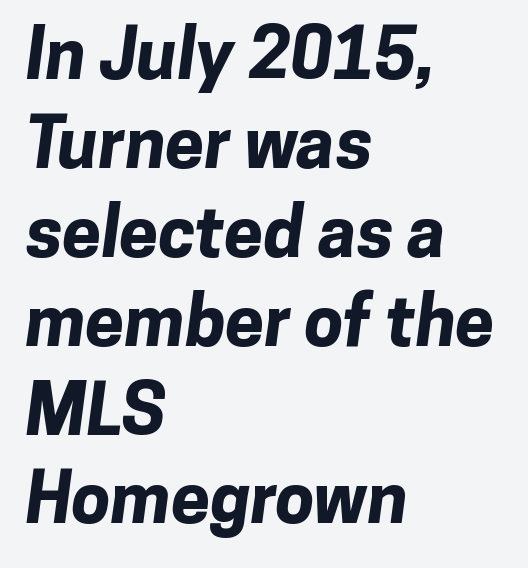
Q: Is the text bold? A: Yes.
Q: Is the typeface a serif or a sans-serif typeface? A: Sans-serif.
Q: Is the text underlined? A: No.
Q: How is the paragraph aligned? A: Left-aligned.
Q: Is the spacing between letters normal or unusually wide? A: Normal.
Q: Is the spacing between lines tight, normal or loose? A: Normal.
Q: Width (condensed, normal, or wide)? A: Normal.
Q: Stroke contrast? A: Low.
Q: x-height? A: Medium.
Q: Monospaced? A: No.
